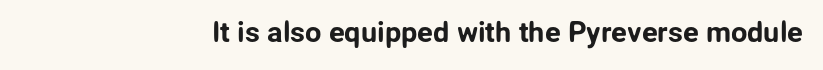
The letterforms sit shoulder to shoulder at normal distance. Vertical strokes here are truly vertical. Proportional: the letters do not fall into vertical columns. The specimen omits any rule beneath the text block's lines. Typographically, this falls in the sans-serif category.
